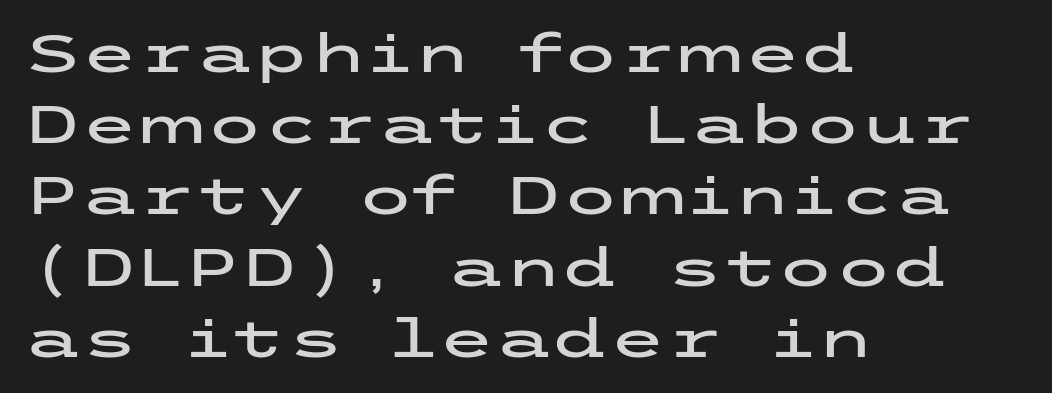
The image shows 52 px wide sans-serif type, upright; set left-aligned, normal line spacing (1.37x), normal letter spacing, not underlined; low stroke contrast and a medium x-height.
